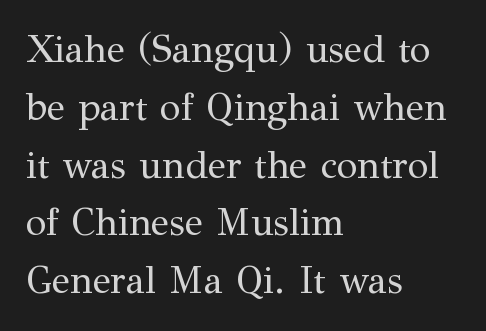
The image shows 38 px regular-weight serif type, upright; set left-aligned, normal line spacing (1.52x), normal letter spacing, not underlined; medium stroke contrast and a medium x-height.
